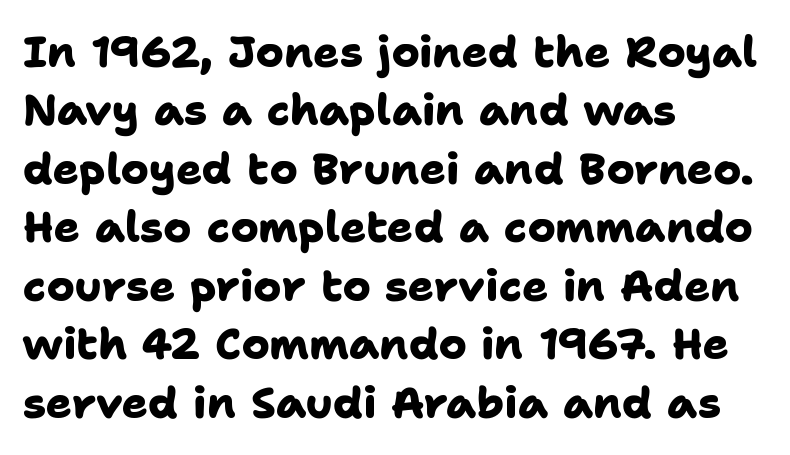
Q: Is the text bold? A: Yes.
Q: Is the typeface a serif or a sans-serif typeface? A: Sans-serif.
Q: Is the text underlined? A: No.
Q: How is the paragraph aligned? A: Left-aligned.
Q: Is the spacing between letters normal or unusually wide? A: Normal.
Q: Is the spacing between lines tight, normal or loose? A: Normal.
Q: Width (condensed, normal, or wide)? A: Normal.
Q: Stroke contrast? A: Low.
Q: x-height? A: Medium.
Q: Monospaced? A: No.
